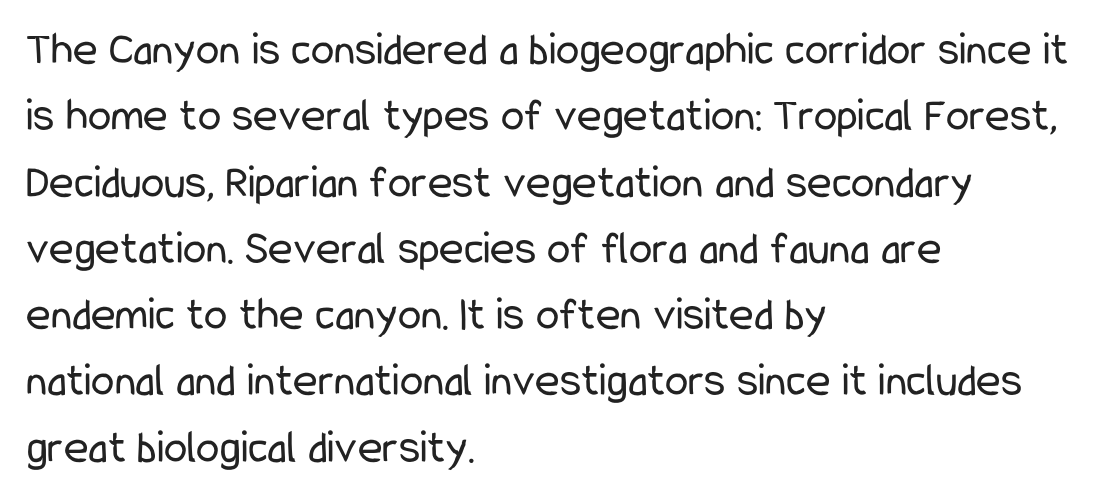
The image shows 47 px regular-weight, condensed sans-serif type, upright; set left-aligned, normal line spacing (1.41x), normal letter spacing, not underlined; low stroke contrast and a medium x-height.
